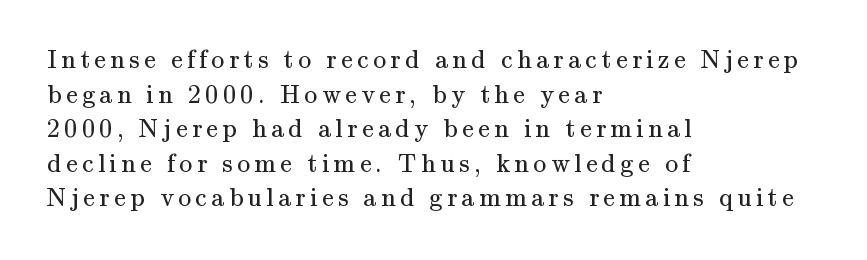
The block of text has a typical density, with ordinary space between rows. In CSS terms this would be text-align: left. If you drew a line through each stem, it would be perfectly vertical. The string is rendered with underlining switched off.
